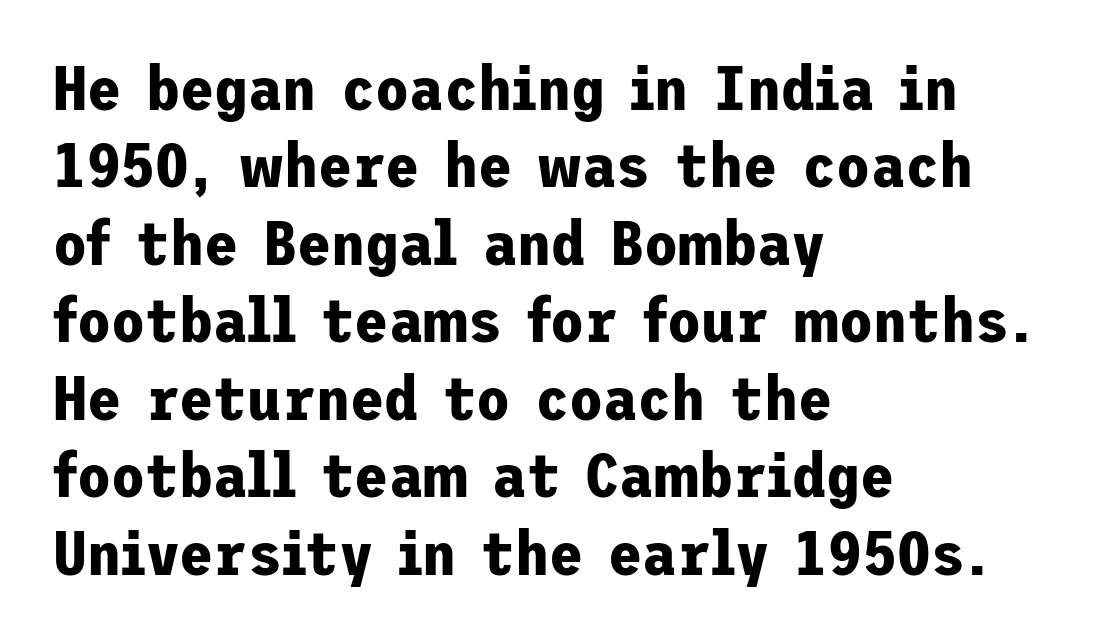
{"serif": "no", "italic": "no", "bold": "yes", "weight": "bold", "width": "normal", "stroke_contrast": "low", "x_height": "medium", "underline": "no", "align": "left", "line_spacing": "normal", "line_spacing_ratio": 1.25, "letter_spacing": "normal", "letter_spacing_em": 0.0, "glyph_px": 62}
